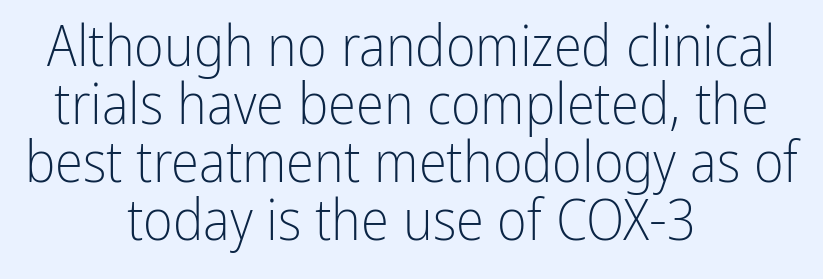
Notice how the stems are strictly vertical — no italics here. Interline gaps are noticeably narrow in this sample. Descenders are the only things crossing below the line. Where is the straight margin? There isn't one; the lines are centered.
